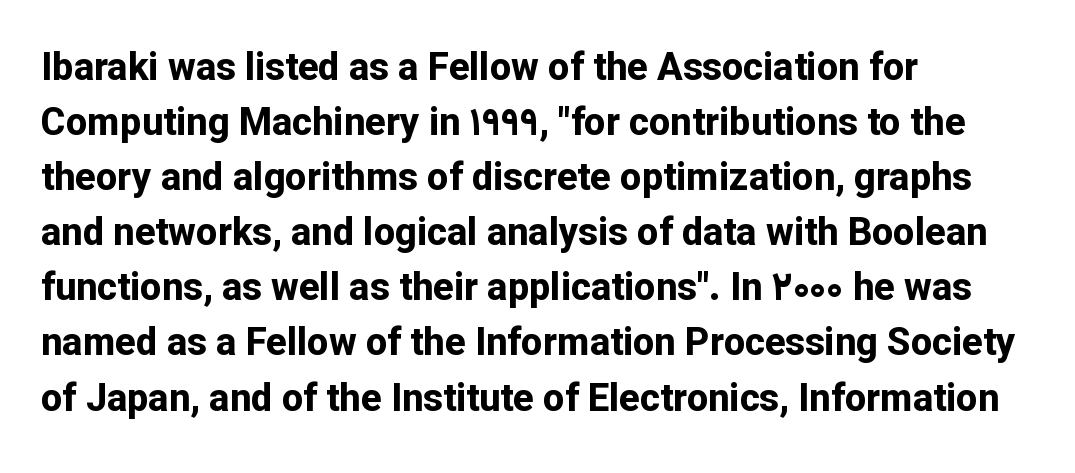
The image shows 38 px bold sans-serif type, upright; set left-aligned, normal line spacing (1.45x), normal letter spacing, not underlined; low stroke contrast and a medium x-height.
